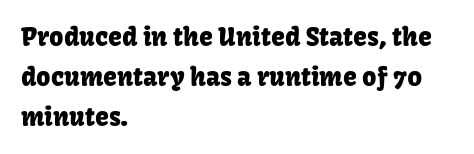
{"italic": "no", "underline": "no", "align": "left", "line_spacing": "normal", "line_spacing_ratio": 1.6, "letter_spacing": "normal", "letter_spacing_em": 0.0, "glyph_px": 25}
